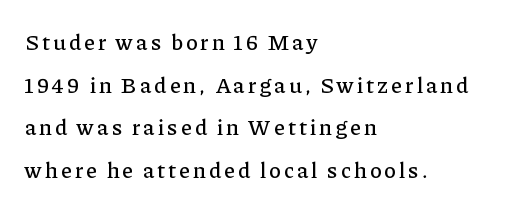
The image shows 22 px text type, upright; set left-aligned, loose line spacing (1.94x), not underlined.
